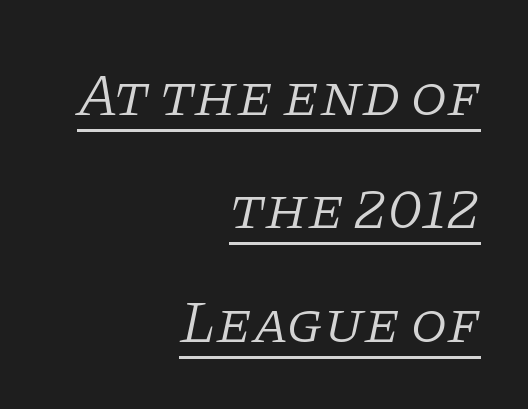
You can tell it's italic because the verticals aren't actually vertical. Each stroke keeps to a modest, everyday thickness or less. This sample uses a serif face. No extra tracking has been applied to these lines. A baseline rule has been typeset under these characters.
